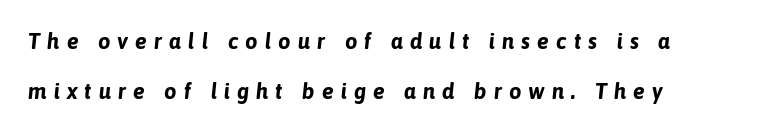
{"italic": "yes", "lean": "right", "slant_degrees": 6, "bold": "yes", "underline": "no", "line_spacing": "loose", "line_spacing_ratio": 2.28, "letter_spacing": "wide", "letter_spacing_em": 0.32, "glyph_px": 22}
